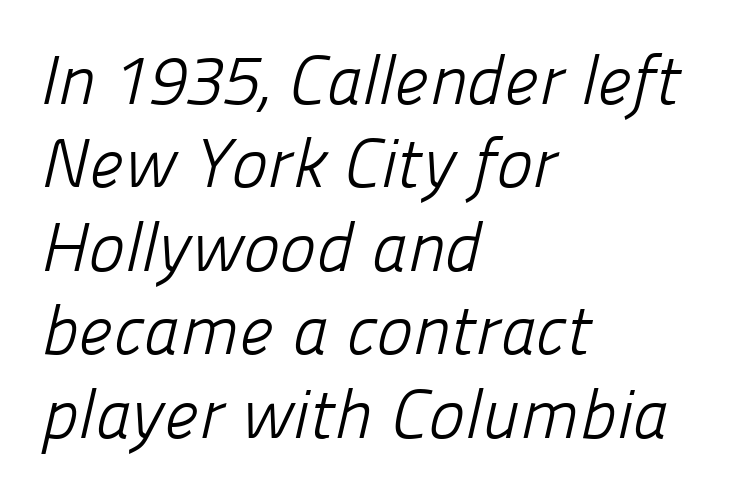
Q: Is the text bold? A: No.
Q: Is the typeface a serif or a sans-serif typeface? A: Sans-serif.
Q: Is the text underlined? A: No.
Q: How is the paragraph aligned? A: Left-aligned.
Q: Is the spacing between letters normal or unusually wide? A: Normal.
Q: Width (condensed, normal, or wide)? A: Normal.
Q: Stroke contrast? A: Low.
Q: x-height? A: Medium.
Q: Monospaced? A: No.
